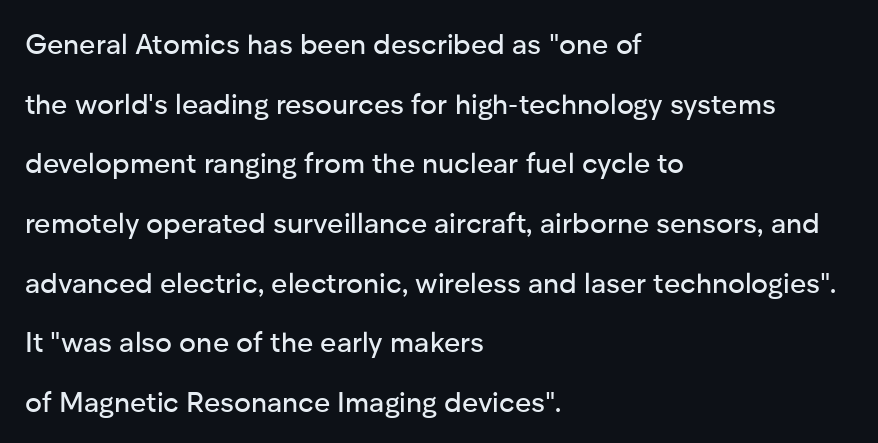
These lines are rendered in a variable-pitch font. Vertical spacing — loose. Descenders hang freely into open space. Regarding serifs, this sample does without them. Default kerning and tracking; the words read as compact shapes. This rendering uses left alignment, leaving the right contour irregular.
